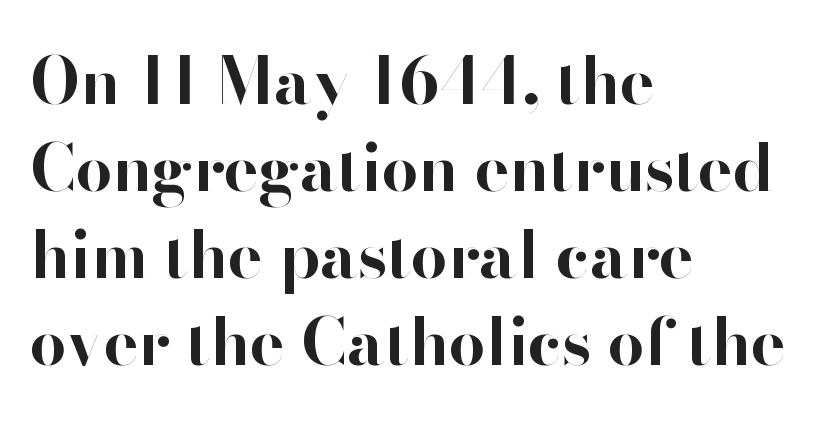
The image shows 65 px bold sans-serif type, upright; set left-aligned, normal line spacing (1.34x), normal letter spacing, not underlined; high stroke contrast and a small x-height.
